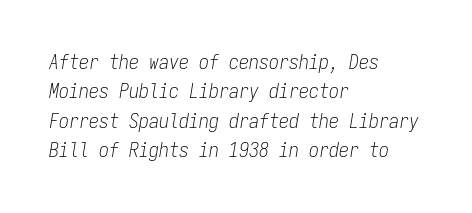
{"italic": "yes", "lean": "right", "slant_degrees": 9, "bold": "no", "underline": "no", "align": "left", "line_spacing": "normal", "line_spacing_ratio": 1.47, "letter_spacing": "normal", "letter_spacing_em": 0.0, "glyph_px": 20}
